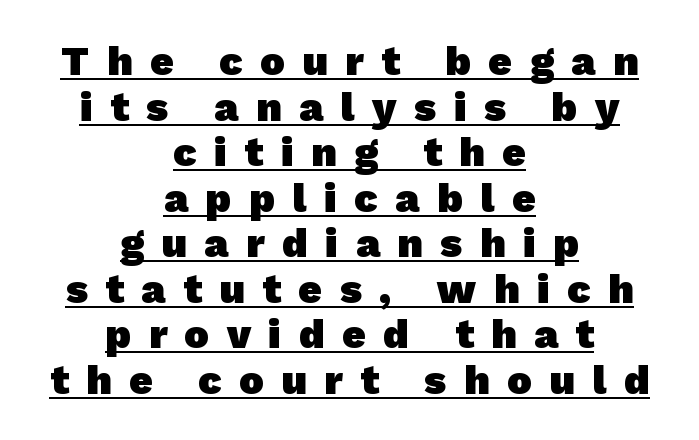
Q: Is the text bold? A: Yes.
Q: Is the typeface a serif or a sans-serif typeface? A: Sans-serif.
Q: Is the text underlined? A: Yes.
Q: How is the paragraph aligned? A: Centered.
Q: Is the spacing between letters normal or unusually wide? A: Unusually wide.
Q: Is the spacing between lines tight, normal or loose? A: Tight.
Q: Width (condensed, normal, or wide)? A: Normal.
Q: Stroke contrast? A: Low.
Q: x-height? A: Medium.
Q: Monospaced? A: No.
